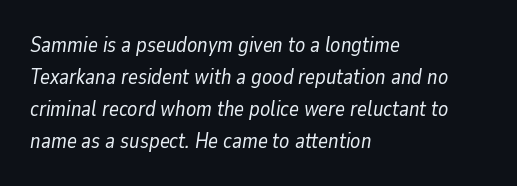
The image shows 21 px text type, italic (leaning right); set left-aligned, normal line spacing (1.52x), normal letter spacing, not underlined.
